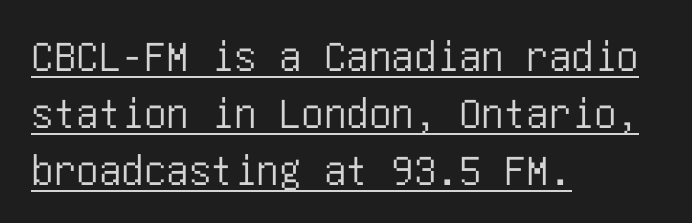
Q: Is the text italic (slanted)? A: No, it is upright.
Q: Is the typeface a serif or a sans-serif typeface? A: Sans-serif.
Q: Is the text underlined? A: Yes.
Q: How is the paragraph aligned? A: Left-aligned.
Q: Is the spacing between letters normal or unusually wide? A: Normal.
Q: Is the spacing between lines tight, normal or loose? A: Normal.
Q: Width (condensed, normal, or wide)? A: Condensed.
Q: Stroke contrast? A: Low.
Q: x-height? A: Large.
